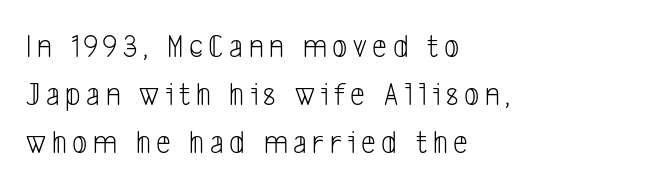
Letters rest on an invisible, unmarked baseline. Each letter keeps its own natural width here, so spacing adapts to shape. No letter is thick-stroked: the sample isn't bold. If you drew a ruler down the left edge, every line would touch it. Classification — sans serif. The designer left line spacing at the default.
